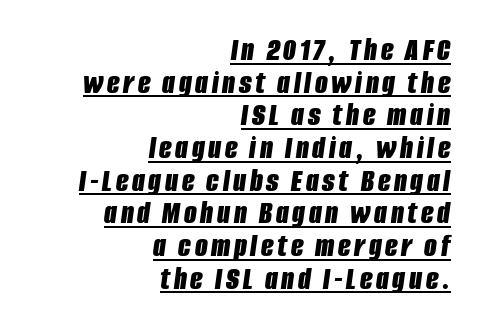
The image shows 33 px bold, condensed type, italic (leaning right); set right-aligned, tight line spacing (0.99x), underlined; low stroke contrast and a large x-height.
